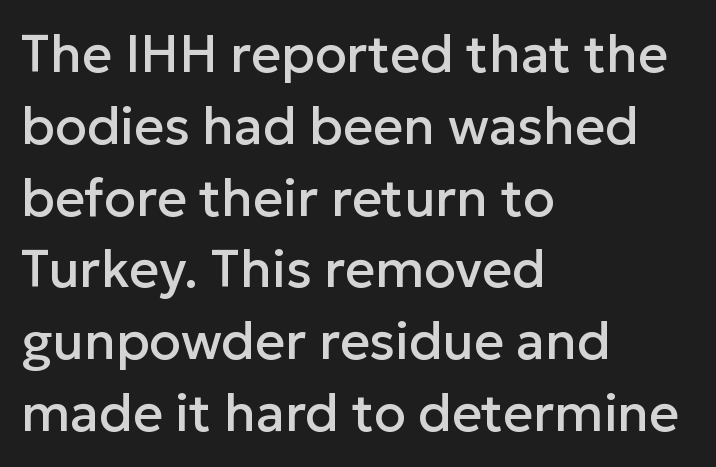
{"serif": "no", "italic": "no", "width": "normal", "stroke_contrast": "low", "x_height": "medium", "monospaced": "no", "underline": "no", "align": "left", "line_spacing": "normal", "line_spacing_ratio": 1.38, "letter_spacing": "normal", "letter_spacing_em": 0.0, "glyph_px": 52}
